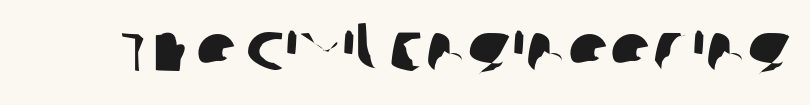
The image shows 68 px sans-serif type; set normal letter spacing, not underlined; low stroke contrast and a large x-height.
